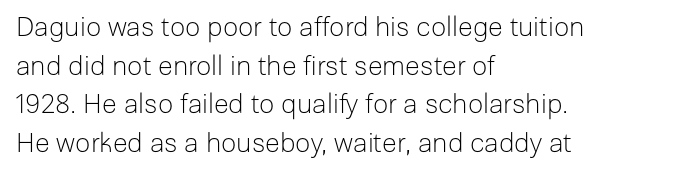
Q: Is the text bold? A: No.
Q: Is the text italic (slanted)? A: No, it is upright.
Q: Is the text underlined? A: No.
Q: How is the paragraph aligned? A: Left-aligned.
Q: Is the spacing between letters normal or unusually wide? A: Normal.
Q: Is the spacing between lines tight, normal or loose? A: Normal.
